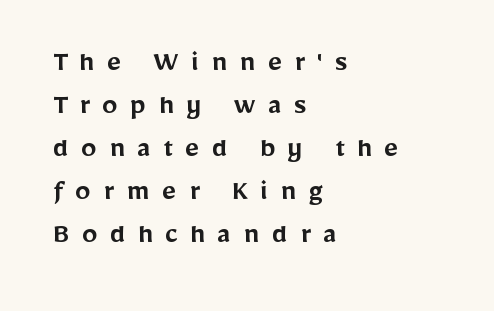
The image shows 31 px semibold sans-serif type, upright; set left-aligned, normal line spacing (1.39x), unusually wide letter spacing (+0.4 em), not underlined; low stroke contrast and a medium x-height.
